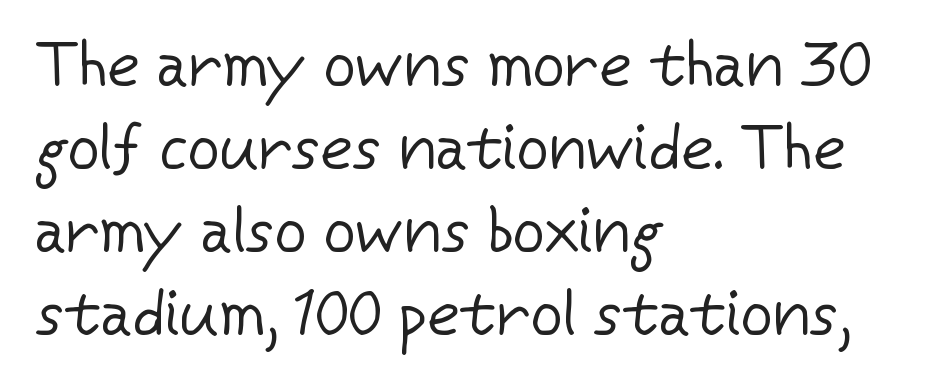
{"serif": "no", "italic": "no", "bold": "no", "weight": "regular", "width": "normal", "stroke_contrast": "low", "x_height": "medium", "monospaced": "no", "underline": "no", "align": "left", "line_spacing": "normal", "line_spacing_ratio": 1.32, "letter_spacing": "normal", "letter_spacing_em": 0.0, "glyph_px": 63}
